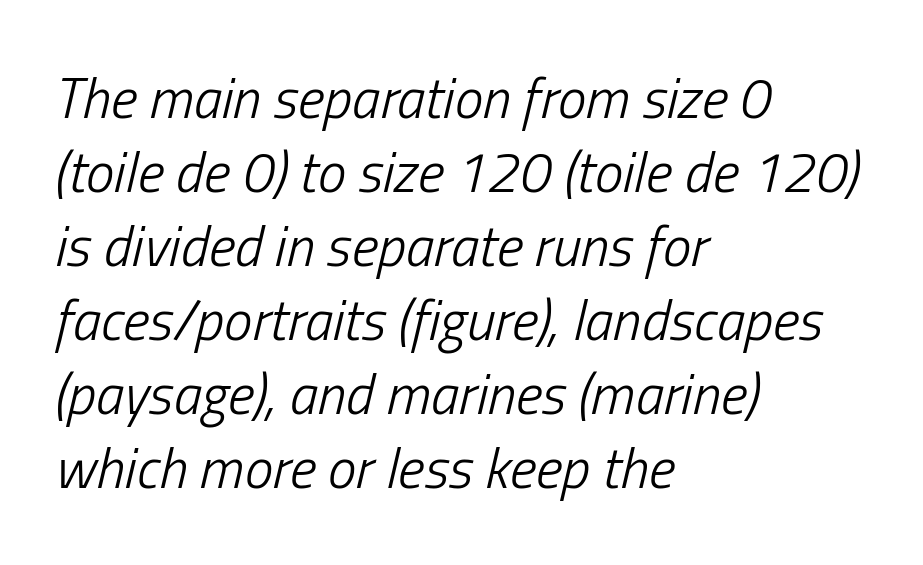
Glyph-to-glyph distance matches everyday printed text. In terms of leading, this rendering sits right in the middle. These lines were composed using italics. Any mark beneath the type? The region is blank. These lines are set flush left with a ragged right edge.
